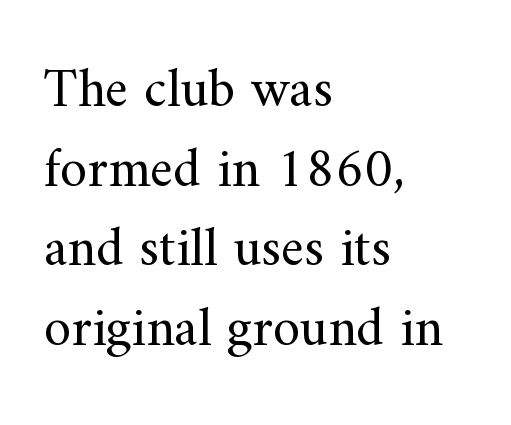
The image shows 55 px regular-weight serif type, upright; set left-aligned, normal line spacing (1.45x), normal letter spacing, not underlined; medium stroke contrast and a small x-height.
